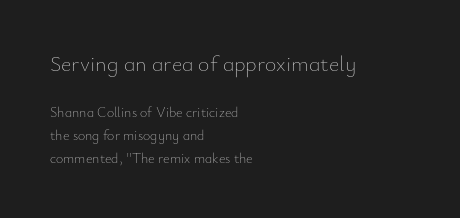
The image shows 22 px text type, upright; set left-aligned, normal line spacing (1.64x), normal letter spacing, not underlined; the first (top) block is 1.57x larger.
